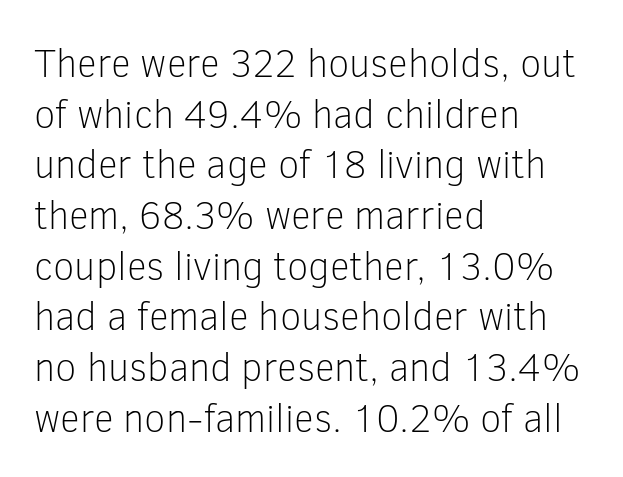
The image shows 39 px light sans-serif type, upright; set left-aligned, normal line spacing (1.3x), normal letter spacing, not underlined; low stroke contrast and a medium x-height.
